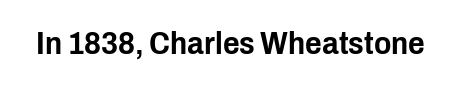
Q: Is the text italic (slanted)? A: No, it is upright.
Q: Is the typeface a serif or a sans-serif typeface? A: Sans-serif.
Q: Is the text underlined? A: No.
Q: Is the spacing between letters normal or unusually wide? A: Normal.
Q: Width (condensed, normal, or wide)? A: Condensed.
Q: Stroke contrast? A: Low.
Q: x-height? A: Medium.
Q: Monospaced? A: No.
